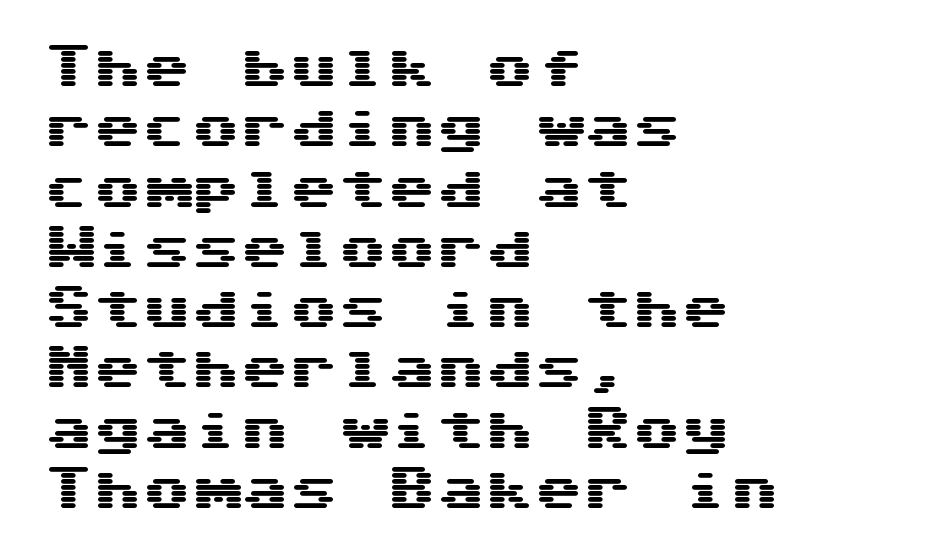
The letterforms sit shoulder to shoulder at normal distance. The strip under each line holds only bare page. Is this a sans? Yes — the strokes have no serifs. Note the uniform advance width — an 'i' takes as much space as an 'm'.
